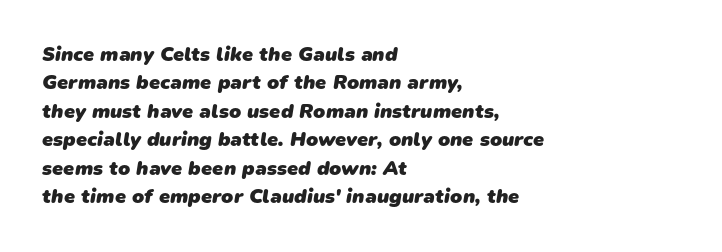
Q: Is the text bold? A: Yes.
Q: Is the text underlined? A: No.
Q: How is the paragraph aligned? A: Left-aligned.
Q: Is the spacing between letters normal or unusually wide? A: Normal.
Q: Is the spacing between lines tight, normal or loose? A: Normal.
